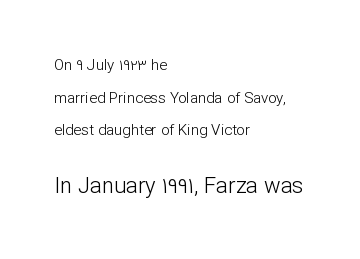
The image shows 22 px text type, upright; set left-aligned, loose line spacing (2.18x), normal letter spacing, not underlined; the second (bottom) block is 1.47x larger.
